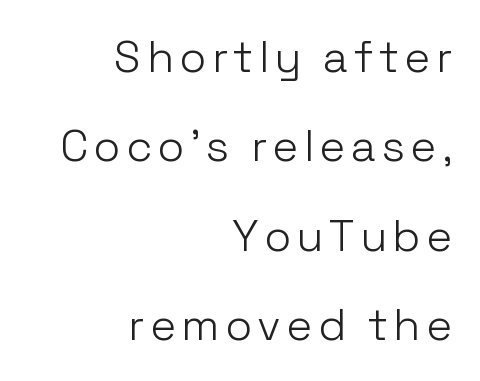
The image shows 44 px light sans-serif type, upright; set right-aligned, loose line spacing (2.03x), not underlined; low stroke contrast and a medium x-height.
